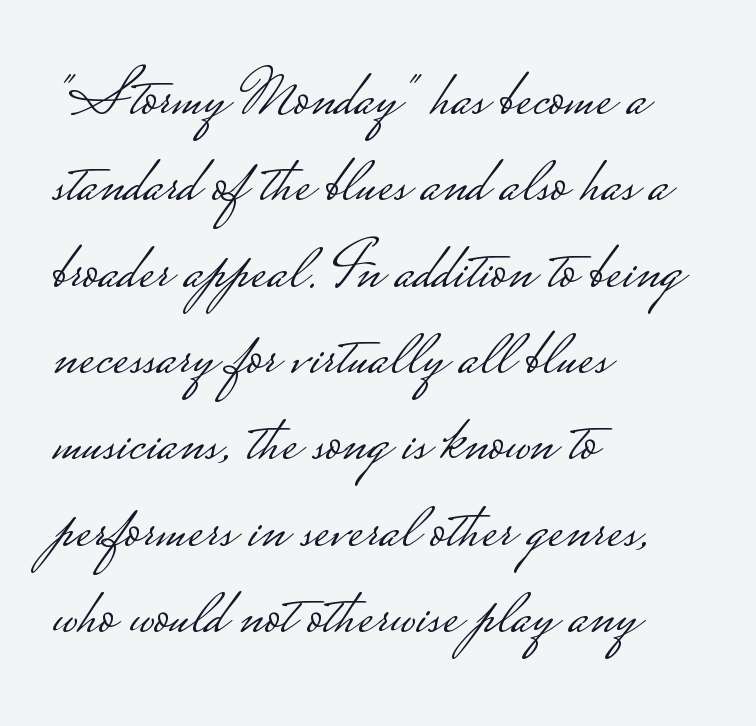
{"serif": "no", "bold": "no", "weight": "light", "width": "wide", "stroke_contrast": "low", "monospaced": "no", "underline": "no", "align": "left", "line_spacing": "normal", "line_spacing_ratio": 1.27, "letter_spacing": "normal", "letter_spacing_em": 0.0, "glyph_px": 68}
